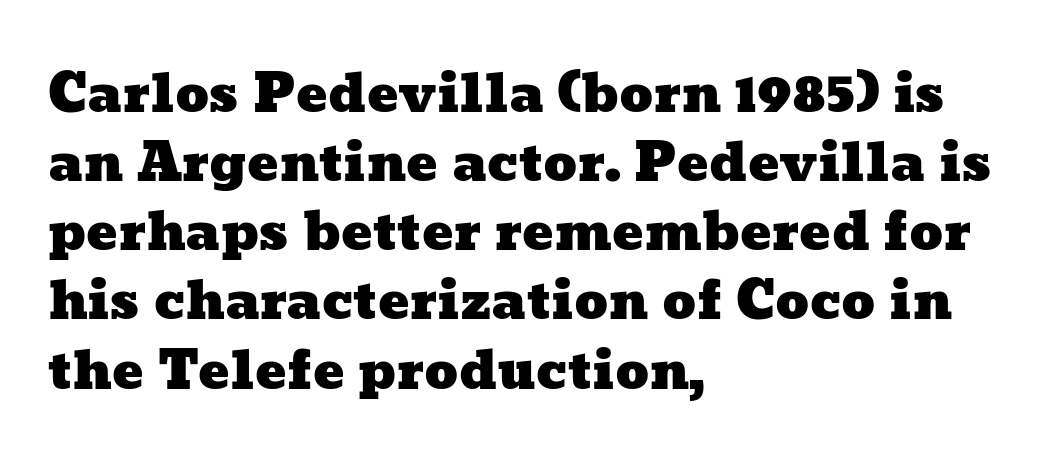
The image shows 52 px wide type; set left-aligned, normal line spacing (1.33x), normal letter spacing, not underlined; low stroke contrast and a medium x-height.
